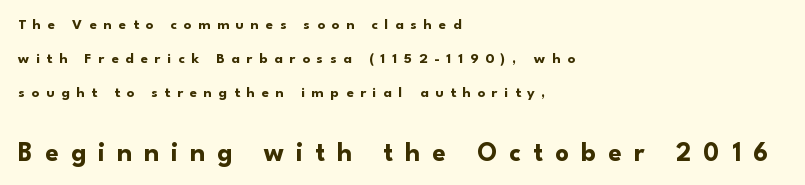
{"italic": "no", "bold": "yes", "underline": "no", "align": "left", "line_spacing": "loose", "line_spacing_ratio": 2.27, "letter_spacing": "wide", "letter_spacing_em": 0.45, "larger_block": "second", "size_ratio": 1.8, "glyph_px": 27}
